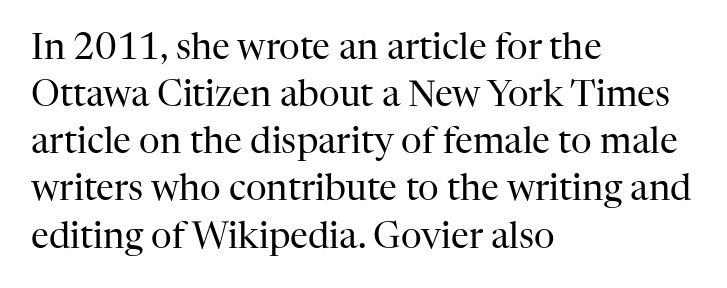
The image shows 36 px regular-weight serif type, upright; set left-aligned, normal line spacing (1.31x), normal letter spacing, not underlined; high stroke contrast and a medium x-height.
